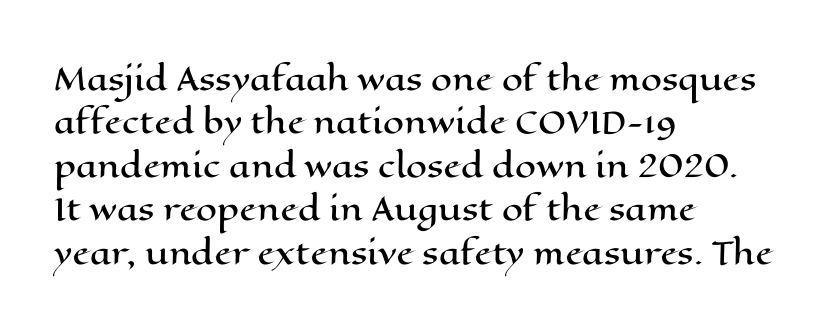
One-word summary of the alignment: left. Nobody touched the tracking dial on this one. Reading down the column, the eye jumps a familiar distance to each next line. The lettering stays uniformly vertical, giving the passage a roman look. The space directly below the letters is spotless.
